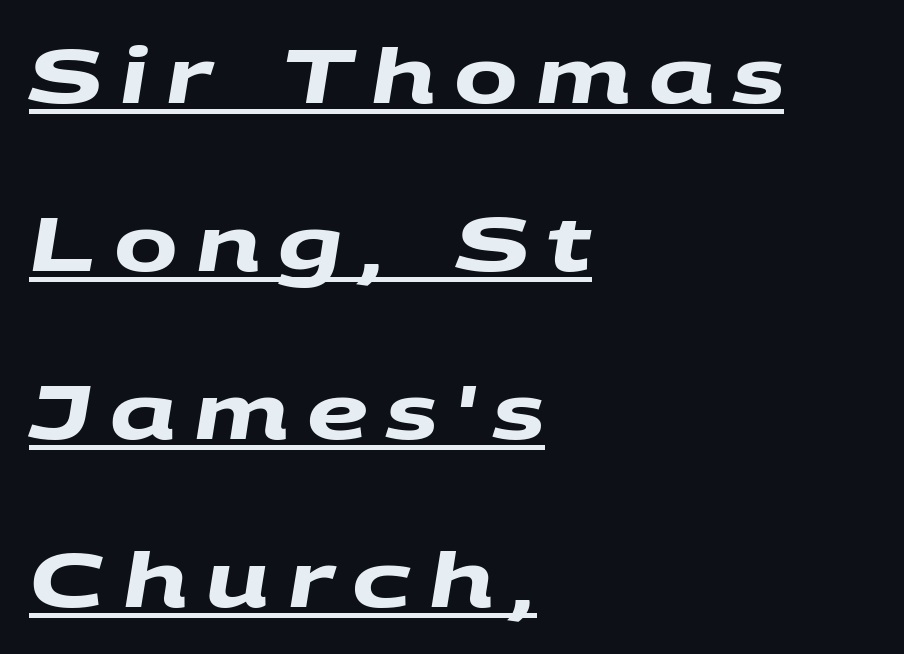
The typesetter chose a ragged-right arrangement here. Interline gaps are noticeably wide in this sample. Glyph-to-glyph distance is far greater than everyday printed text. I'd call this a sans setting — the letters go barefoot.
